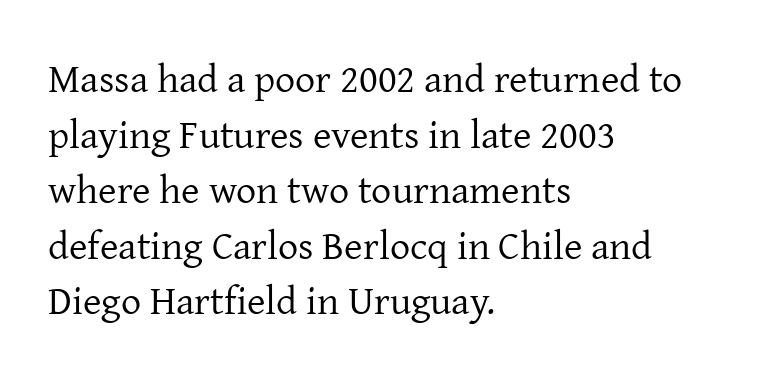
{"serif": "yes", "italic": "no", "bold": "no", "weight": "regular", "width": "normal", "stroke_contrast": "low", "x_height": "medium", "monospaced": "no", "underline": "no", "align": "left", "line_spacing": "normal", "line_spacing_ratio": 1.39, "letter_spacing": "normal", "letter_spacing_em": 0.0, "glyph_px": 40}
